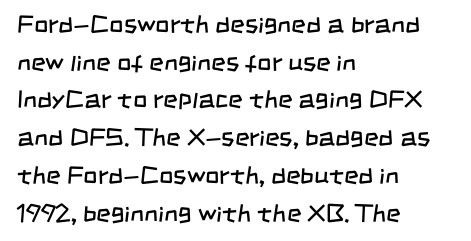
Q: Is the text bold? A: No.
Q: Is the text underlined? A: No.
Q: How is the paragraph aligned? A: Left-aligned.
Q: Is the spacing between letters normal or unusually wide? A: Normal.
Q: Is the spacing between lines tight, normal or loose? A: Normal.
